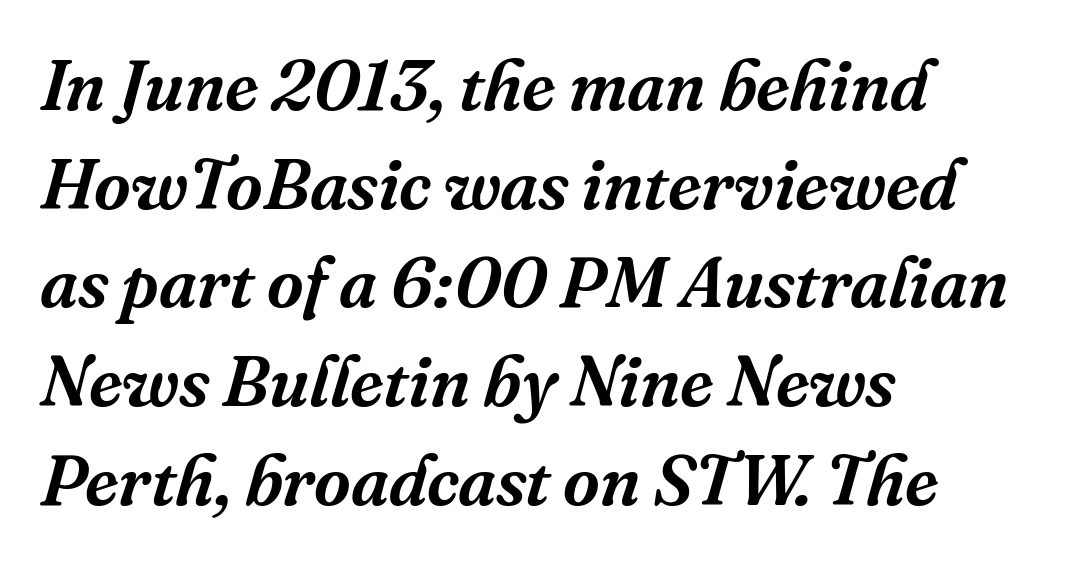
The whole block is typeset with a tilt. Observe the serifs anchoring each vertical stroke in this sample. A student would call this left alignment; a typographer would say flush left, rag right. Reading down the column, the eye jumps a familiar distance to each next line. Glance below the letters and you will spot only blank space. Glyph-to-glyph distance matches everyday printed text.
